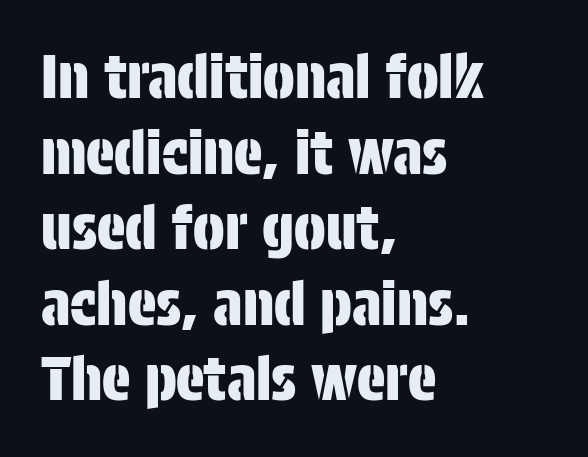
Q: Is the text italic (slanted)? A: No, it is upright.
Q: Is the typeface a serif or a sans-serif typeface? A: Sans-serif.
Q: Is the text underlined? A: No.
Q: How is the paragraph aligned? A: Left-aligned.
Q: Is the spacing between letters normal or unusually wide? A: Normal.
Q: Is the spacing between lines tight, normal or loose? A: Normal.
Q: Width (condensed, normal, or wide)? A: Condensed.
Q: Stroke contrast? A: Low.
Q: x-height? A: Large.
Q: Monospaced? A: No.
